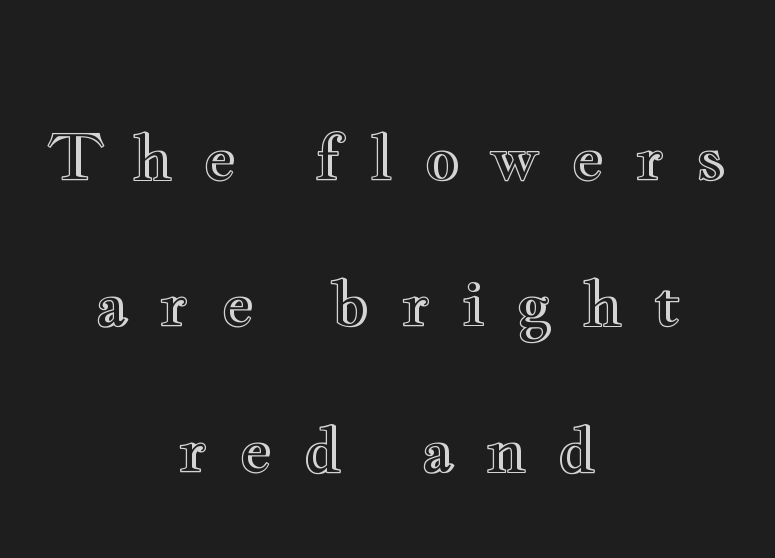
Glyph-to-glyph distance is far greater than everyday printed text. Varying glyph widths throughout — classic text-font behaviour. The glyphs are unaccompanied by any horizontal stroke below them. Casual observation: everything's sitting right in the middle. The axis of the letterforms is exactly vertical. Students, observe: this is what heavily led, spacious text looks like.
